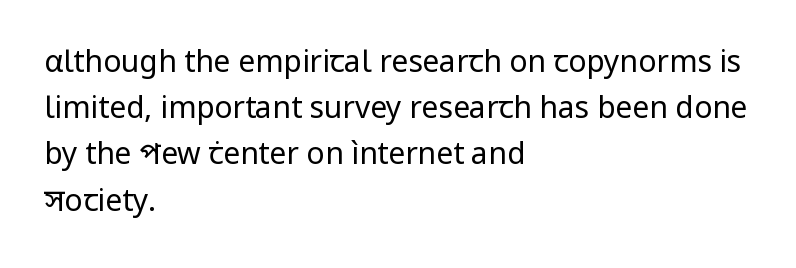
The image shows 30 px regular-weight sans-serif type, upright; set left-aligned, normal line spacing (1.54x), normal letter spacing, not underlined; low stroke contrast and a medium x-height.
